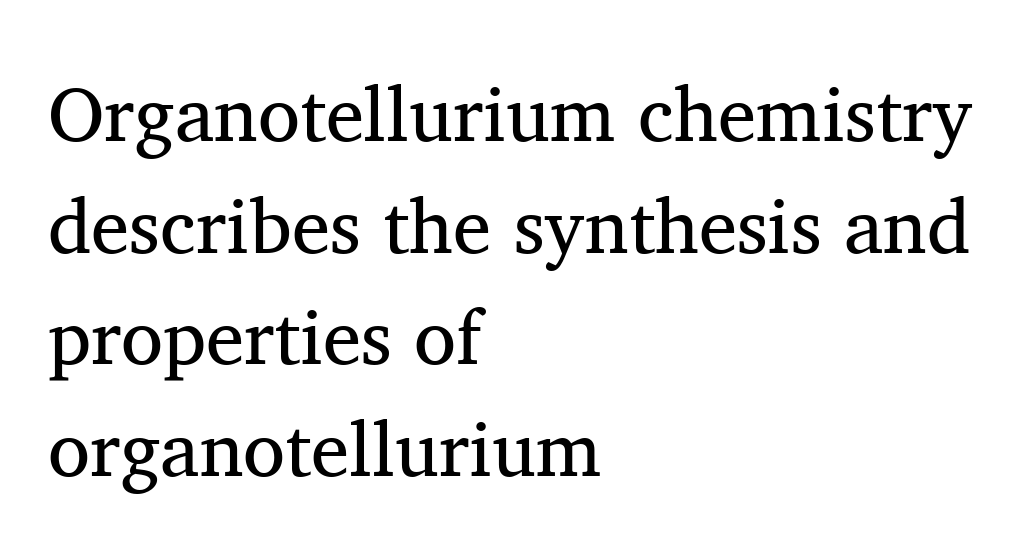
Q: Is the text bold? A: No.
Q: Is the text italic (slanted)? A: No, it is upright.
Q: Is the typeface a serif or a sans-serif typeface? A: Serif.
Q: Is the text underlined? A: No.
Q: How is the paragraph aligned? A: Left-aligned.
Q: Is the spacing between letters normal or unusually wide? A: Normal.
Q: Is the spacing between lines tight, normal or loose? A: Normal.
Q: Width (condensed, normal, or wide)? A: Normal.
Q: Stroke contrast? A: Medium.
Q: x-height? A: Medium.
Q: Monospaced? A: No.
